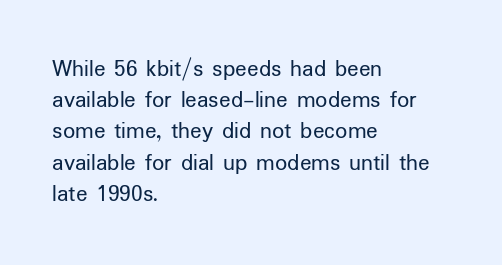
{"italic": "no", "bold": "no", "underline": "no", "align": "left", "line_spacing": "normal", "line_spacing_ratio": 1.3, "letter_spacing": "normal", "letter_spacing_em": 0.0, "glyph_px": 24}
